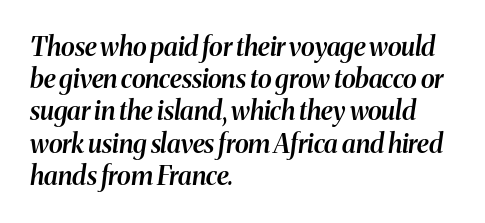
The image shows 26 px text type, italic (leaning right); set left-aligned, line spacing 1.24x, normal letter spacing, not underlined.
